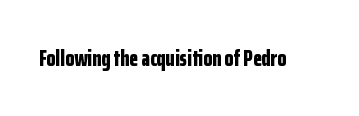
Q: Is the text bold? A: Yes.
Q: Is the text italic (slanted)? A: No, it is upright.
Q: Is the text underlined? A: No.
Q: Is the spacing between letters normal or unusually wide? A: Normal.
